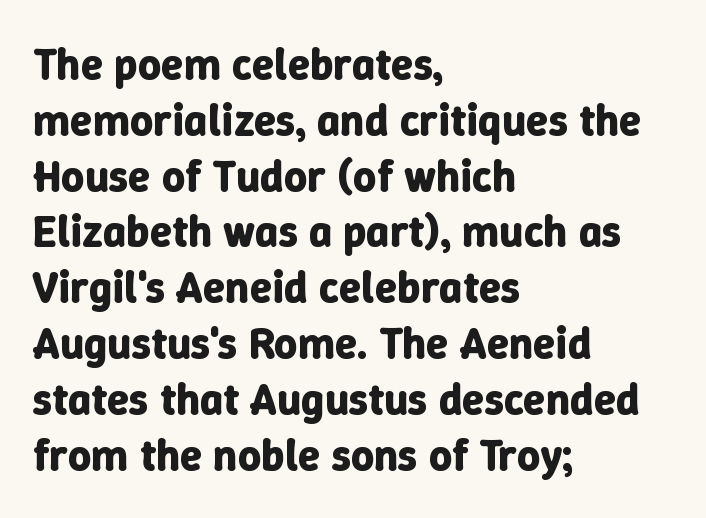
{"italic": "no", "bold": "yes", "weight": "bold", "width": "normal", "stroke_contrast": "low", "x_height": "medium", "monospaced": "no", "underline": "no", "align": "left", "line_spacing_ratio": 1.24, "letter_spacing": "normal", "letter_spacing_em": 0.0, "glyph_px": 45}
